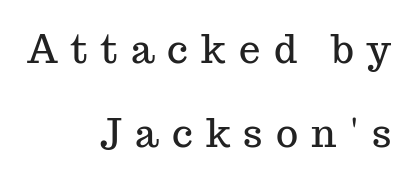
The image shows 38 px serif type, upright; set right-aligned, loose line spacing (2.2x), unusually wide letter spacing (+0.35 em), not underlined; medium stroke contrast and a medium x-height.
